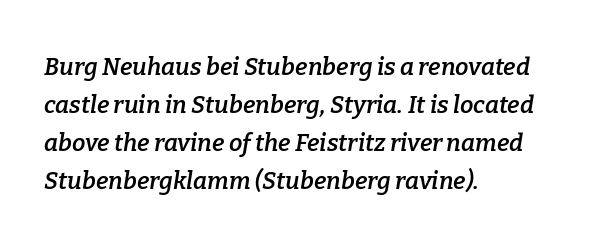
Q: Is the text bold? A: Semi-bold.
Q: Is the text italic (slanted)? A: Yes, it leans right by about 9 degrees.
Q: Is the text underlined? A: No.
Q: How is the paragraph aligned? A: Left-aligned.
Q: Is the spacing between letters normal or unusually wide? A: Normal.
Q: Is the spacing between lines tight, normal or loose? A: Normal.
